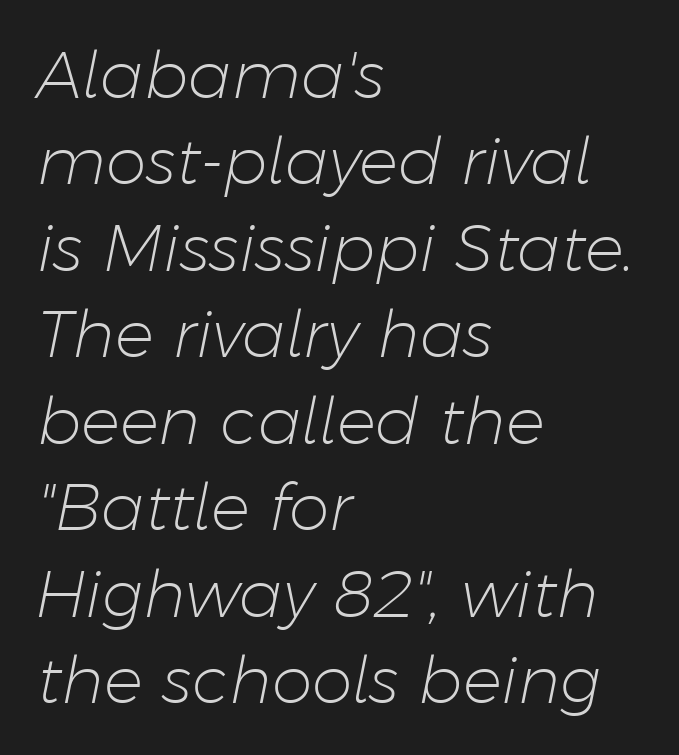
Q: Is the text bold? A: No.
Q: Is the text italic (slanted)? A: Yes, it leans right by about 11 degrees.
Q: Is the text underlined? A: No.
Q: How is the paragraph aligned? A: Left-aligned.
Q: Is the spacing between letters normal or unusually wide? A: Normal.
Q: Is the spacing between lines tight, normal or loose? A: Normal.
Q: Width (condensed, normal, or wide)? A: Normal.
Q: Stroke contrast? A: Low.
Q: x-height? A: Medium.
Q: Monospaced? A: No.
